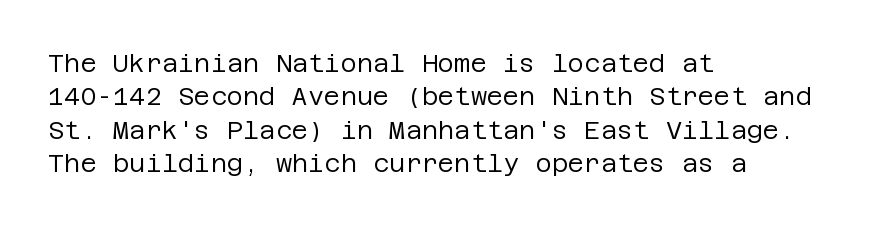
{"italic": "no", "bold": "no", "underline": "no", "align": "left", "line_spacing": "normal", "line_spacing_ratio": 1.34, "letter_spacing": "normal", "letter_spacing_em": 0.0, "glyph_px": 25}
